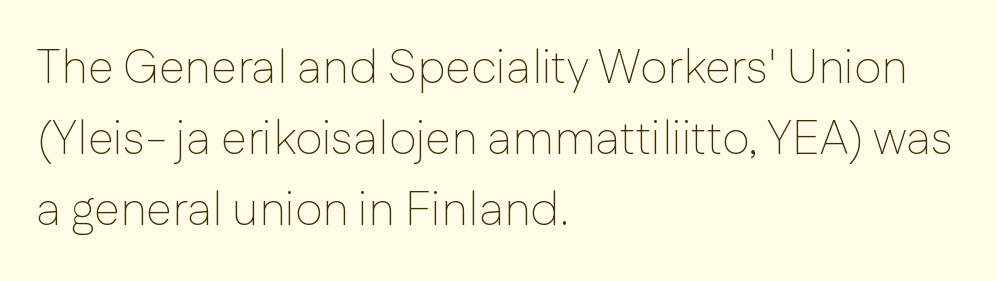
Summary of weight: not heavy and not bold. Clear beneath every line of the passage. Serifs: no, the terminals of the letterforms are clean. This sample has the flowing, uneven cadence of proportional lettering. Vertical strokes here are truly vertical.
